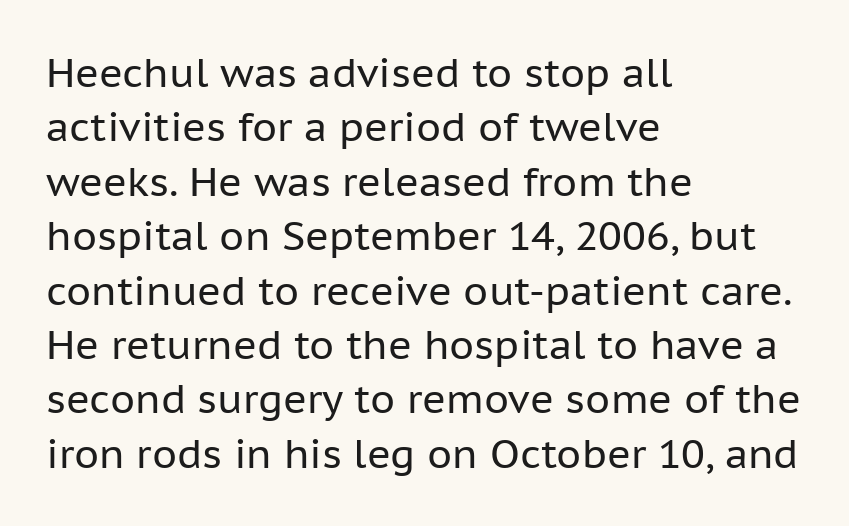
Q: Is the text bold? A: No.
Q: Is the text italic (slanted)? A: No, it is upright.
Q: Is the typeface a serif or a sans-serif typeface? A: Sans-serif.
Q: Is the text underlined? A: No.
Q: How is the paragraph aligned? A: Left-aligned.
Q: Is the spacing between letters normal or unusually wide? A: Normal.
Q: Is the spacing between lines tight, normal or loose? A: Normal.
Q: Width (condensed, normal, or wide)? A: Normal.
Q: Stroke contrast? A: Low.
Q: x-height? A: Medium.
Q: Monospaced? A: No.
